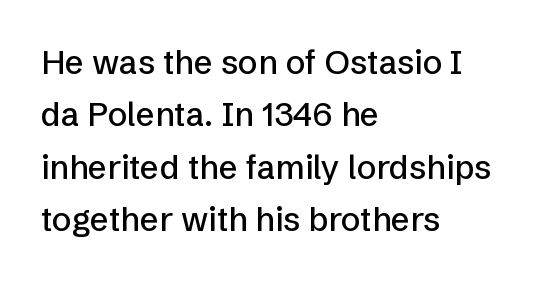
{"serif": "no", "italic": "no", "width": "normal", "stroke_contrast": "low", "x_height": "medium", "monospaced": "no", "underline": "no", "align": "left", "line_spacing": "normal", "line_spacing_ratio": 1.59, "letter_spacing": "normal", "letter_spacing_em": 0.0, "glyph_px": 33}
